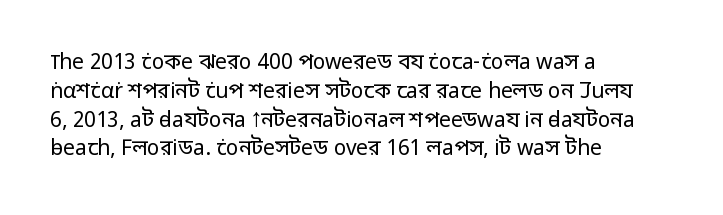
Q: Is the text bold? A: No.
Q: Is the text italic (slanted)? A: No, it is upright.
Q: Is the text underlined? A: No.
Q: How is the paragraph aligned? A: Left-aligned.
Q: Is the spacing between letters normal or unusually wide? A: Normal.
Q: Is the spacing between lines tight, normal or loose? A: Normal.
